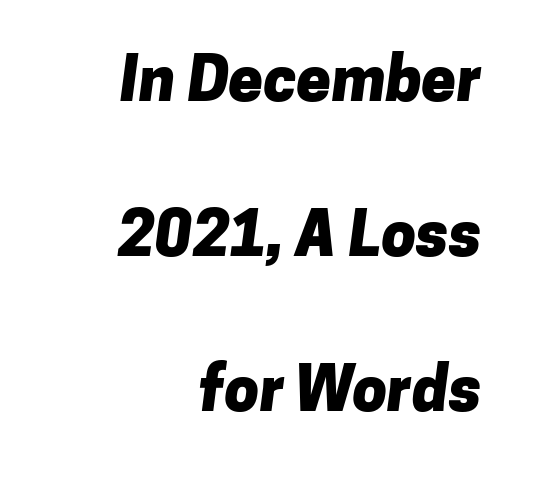
Q: Is the text bold? A: Yes.
Q: Is the typeface a serif or a sans-serif typeface? A: Sans-serif.
Q: Is the text underlined? A: No.
Q: How is the paragraph aligned? A: Right-aligned.
Q: Is the spacing between letters normal or unusually wide? A: Normal.
Q: Is the spacing between lines tight, normal or loose? A: Loose.
Q: Width (condensed, normal, or wide)? A: Normal.
Q: Stroke contrast? A: Low.
Q: x-height? A: Medium.
Q: Monospaced? A: No.
